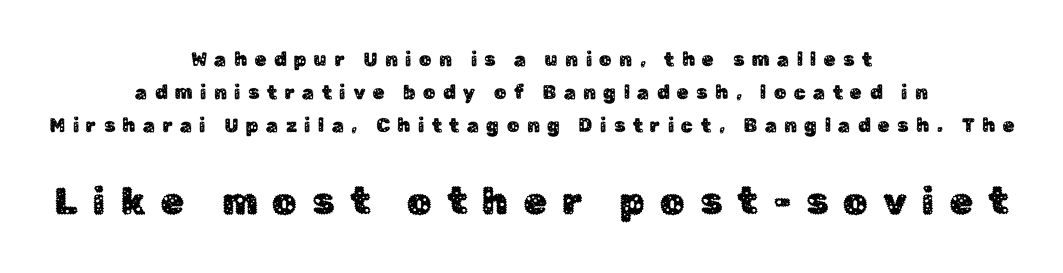
{"serif": "no", "italic": "no", "width": "normal", "stroke_contrast": "low", "x_height": "medium", "monospaced": "no", "underline": "no", "align": "center", "line_spacing_ratio": 1.75, "letter_spacing": "wide", "letter_spacing_em": 0.4, "larger_block": "second", "size_ratio": 2.0, "glyph_px": 38}
